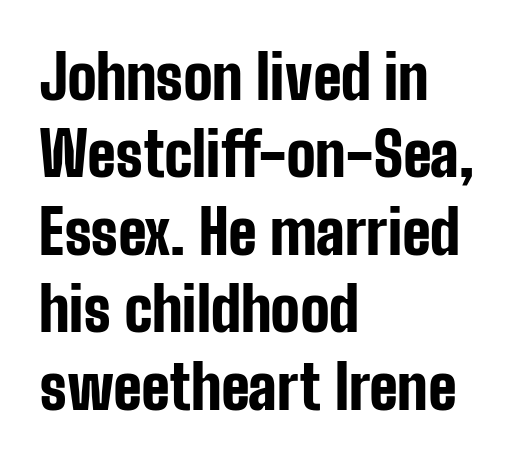
The image shows 61 px bold, condensed sans-serif type, upright; set left-aligned, normal line spacing (1.27x), normal letter spacing, not underlined; low stroke contrast and a medium x-height.
